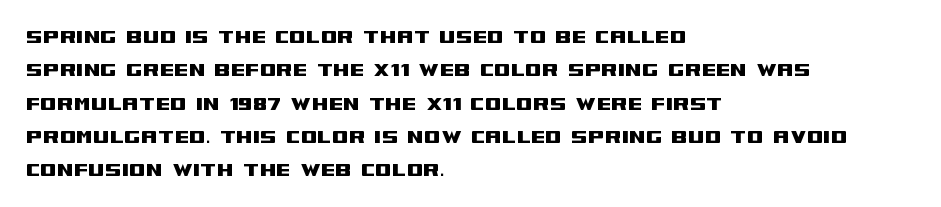
The image shows 24 px text type, upright; set left-aligned, normal line spacing (1.39x), normal letter spacing, not underlined.
